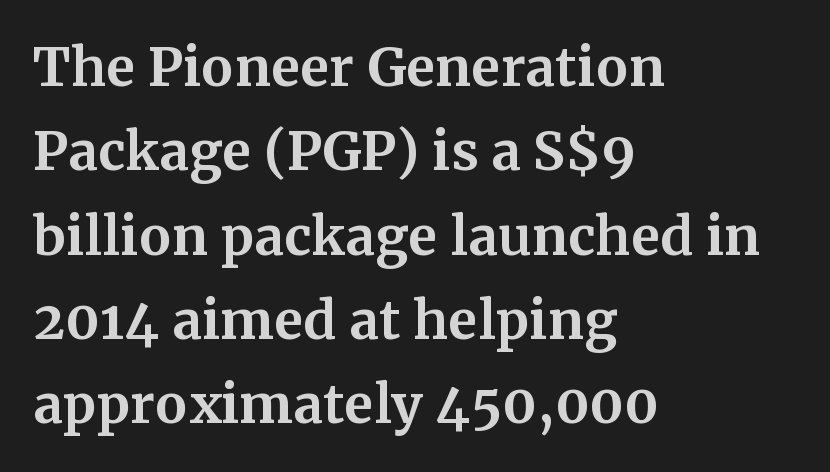
The passage shown is typeset with a serif family. The space between consecutive lines is moderate. Every character sits straight up, as roman type does. This sample uses plain, unmodified letter spacing. The rag falls on the right side of this text block. Varying glyph widths throughout — classic text-font behaviour.
